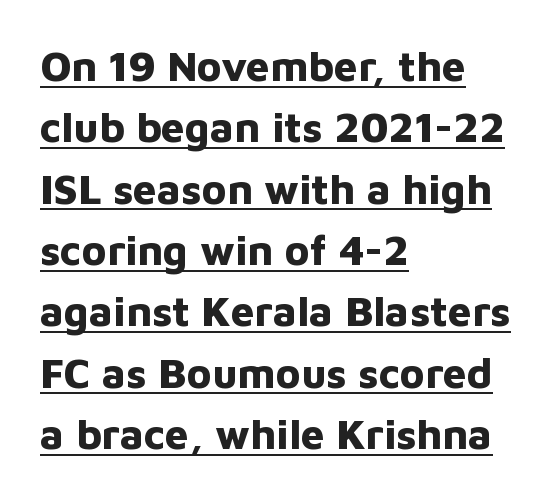
Q: Is the text bold? A: Yes.
Q: Is the text italic (slanted)? A: No, it is upright.
Q: Is the typeface a serif or a sans-serif typeface? A: Sans-serif.
Q: Is the text underlined? A: Yes.
Q: How is the paragraph aligned? A: Left-aligned.
Q: Is the spacing between letters normal or unusually wide? A: Normal.
Q: Is the spacing between lines tight, normal or loose? A: Normal.
Q: Width (condensed, normal, or wide)? A: Normal.
Q: Stroke contrast? A: Low.
Q: x-height? A: Medium.
Q: Monospaced? A: No.
